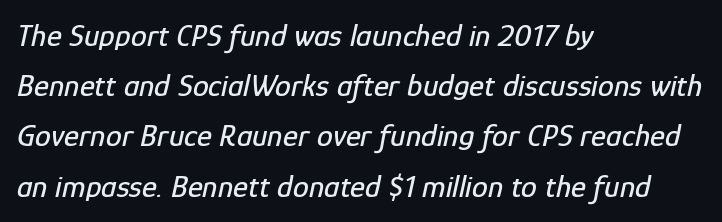
The image shows 32 px condensed type, italic (leaning right); set left-aligned, normal line spacing (1.57x), normal letter spacing, not underlined; low stroke contrast and a medium x-height.
